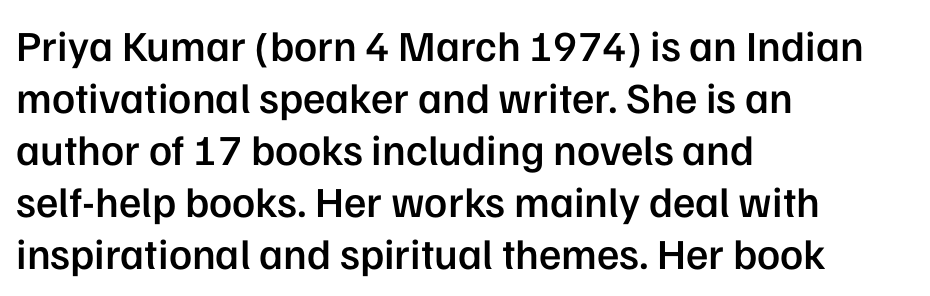
The image shows 43 px semibold sans-serif type, upright; set left-aligned, line spacing 1.21x, normal letter spacing, not underlined; low stroke contrast and a medium x-height.
